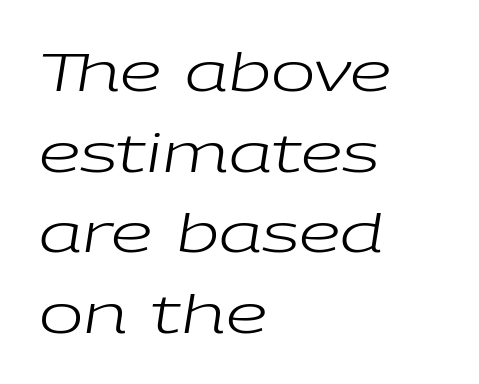
Stroke thickness stays within the range of a standard reading face or lighter. Visually the block forms a straight wall on the left and a jagged coastline on the right. Rows of type keep a routine distance in the vertical direction. Honestly, the letter spacing is just normal — you wouldn't notice it.
